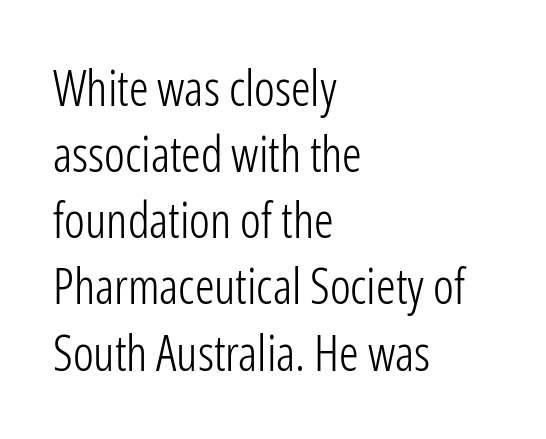
Q: Is the text bold? A: No.
Q: Is the text italic (slanted)? A: No, it is upright.
Q: Is the typeface a serif or a sans-serif typeface? A: Sans-serif.
Q: Is the text underlined? A: No.
Q: How is the paragraph aligned? A: Left-aligned.
Q: Is the spacing between letters normal or unusually wide? A: Normal.
Q: Is the spacing between lines tight, normal or loose? A: Normal.
Q: Width (condensed, normal, or wide)? A: Condensed.
Q: Stroke contrast? A: Low.
Q: x-height? A: Medium.
Q: Monospaced? A: No.
